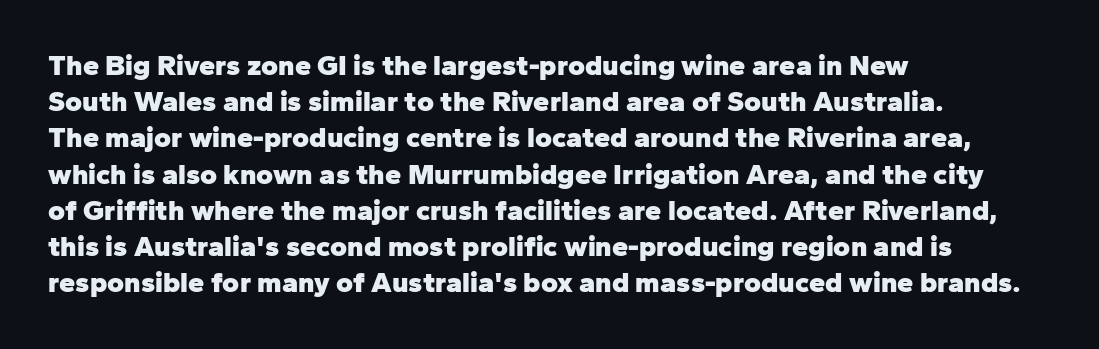
{"serif": "no", "italic": "no", "bold": "yes", "weight": "heavy", "width": "normal", "stroke_contrast": "low", "x_height": "medium", "monospaced": "no", "underline": "no", "align": "left", "line_spacing": "normal", "line_spacing_ratio": 1.25, "letter_spacing": "normal", "letter_spacing_em": 0.0, "glyph_px": 29}
